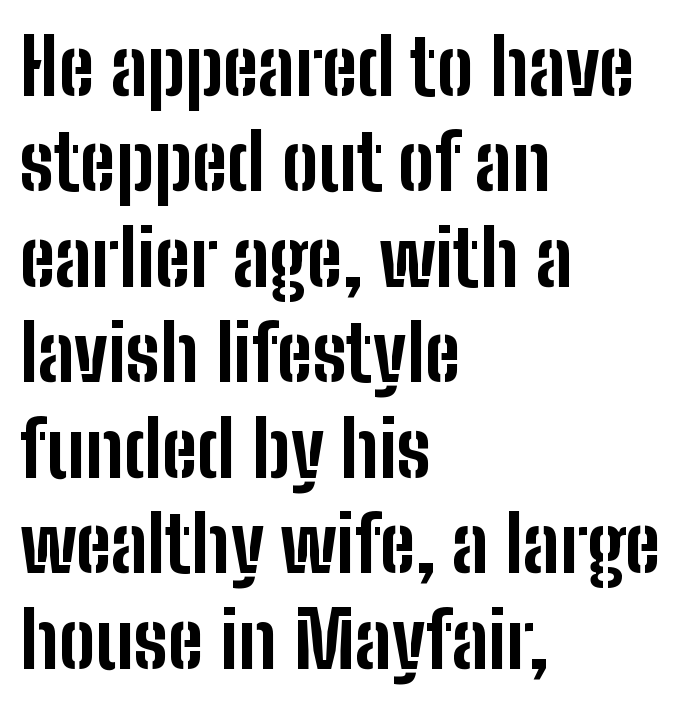
Q: Is the text bold? A: Yes.
Q: Is the text italic (slanted)? A: No, it is upright.
Q: Is the typeface a serif or a sans-serif typeface? A: Sans-serif.
Q: Is the text underlined? A: No.
Q: How is the paragraph aligned? A: Left-aligned.
Q: Is the spacing between letters normal or unusually wide? A: Normal.
Q: Width (condensed, normal, or wide)? A: Condensed.
Q: Stroke contrast? A: Low.
Q: x-height? A: Medium.
Q: Monospaced? A: No.
